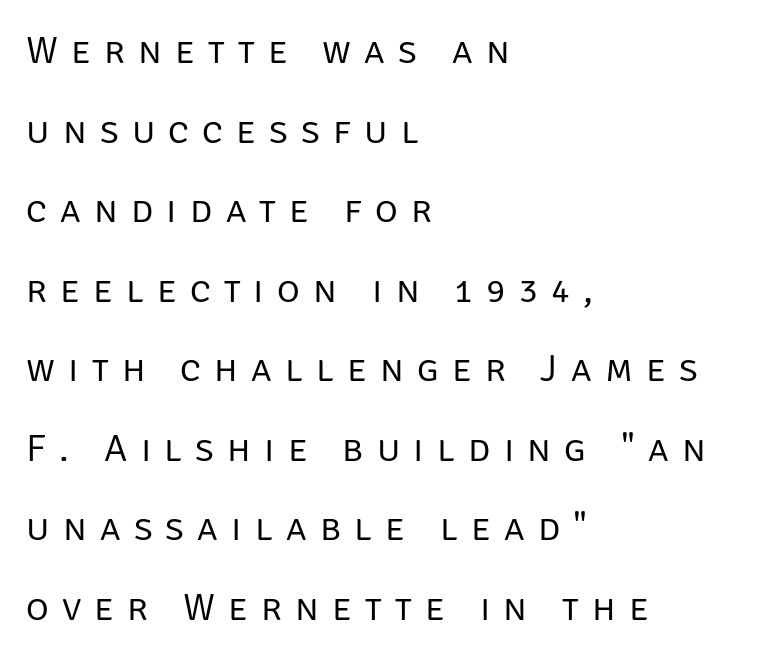
The image shows 39 px regular-weight sans-serif type, upright; set left-aligned, loose line spacing (2.04x), unusually wide letter spacing (+0.34 em), not underlined; low stroke contrast and a large x-height.
